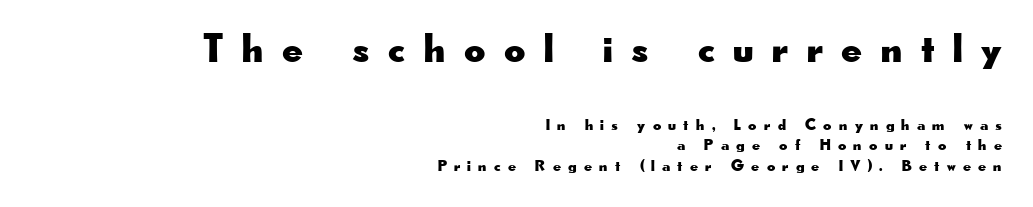
Do the characters align in a grid? No, the font is proportional. Casual observation: everything's shoved over to the right. Scale decreases going downward across the two blocks. The letters stand straight up with perfectly vertical stems. No word sits above an underline.
